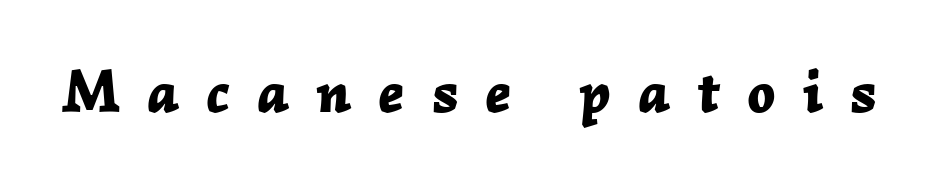
Q: Is the text bold? A: Yes.
Q: Is the text italic (slanted)? A: Yes, it leans right by about 2 degrees.
Q: Is the text underlined? A: No.
Q: Is the spacing between letters normal or unusually wide? A: Unusually wide.
Q: Width (condensed, normal, or wide)? A: Normal.
Q: Stroke contrast? A: Low.
Q: x-height? A: Medium.
Q: Monospaced? A: No.
